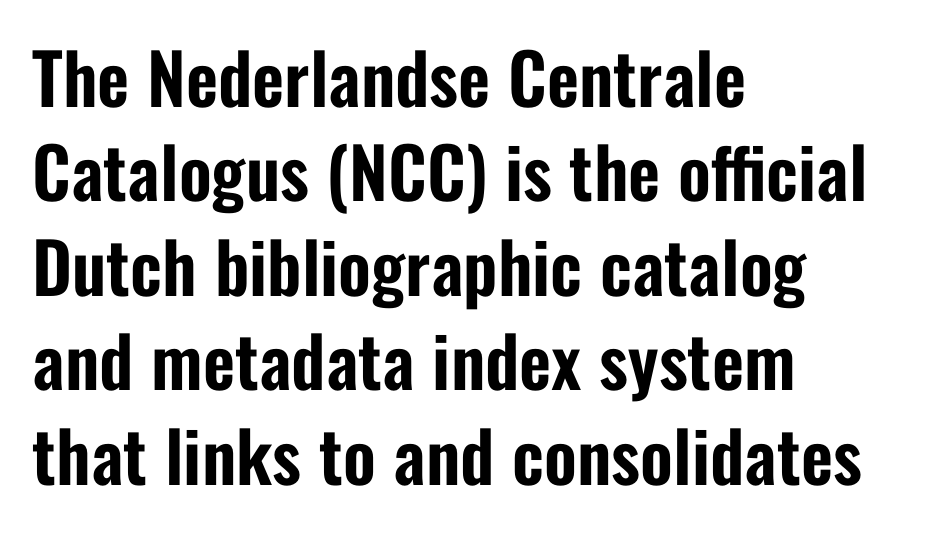
{"serif": "no", "italic": "no", "width": "condensed", "stroke_contrast": "low", "x_height": "medium", "monospaced": "no", "underline": "no", "align": "left", "line_spacing": "normal", "line_spacing_ratio": 1.35, "letter_spacing": "normal", "letter_spacing_em": 0.0, "glyph_px": 70}
